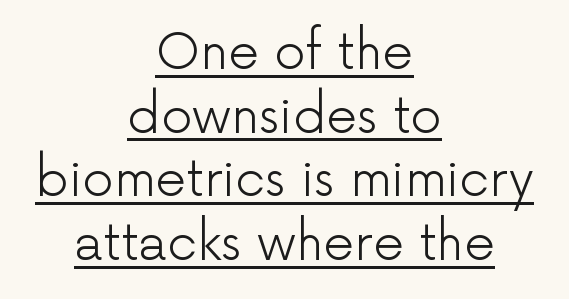
The image shows 49 px light sans-serif type, upright; set centered, normal line spacing (1.3x), normal letter spacing, underlined; low stroke contrast and a medium x-height.
